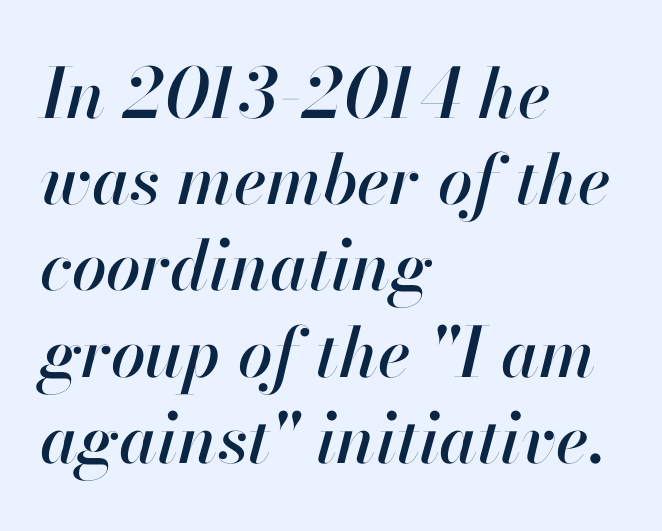
There is no visible air inserted between adjacent glyphs. Baseline-to-baseline distance is the conventional proportion of letter height. The face used here is proportionally spaced, like ordinary book or web type. Rendered with sloped, italic letterforms.
